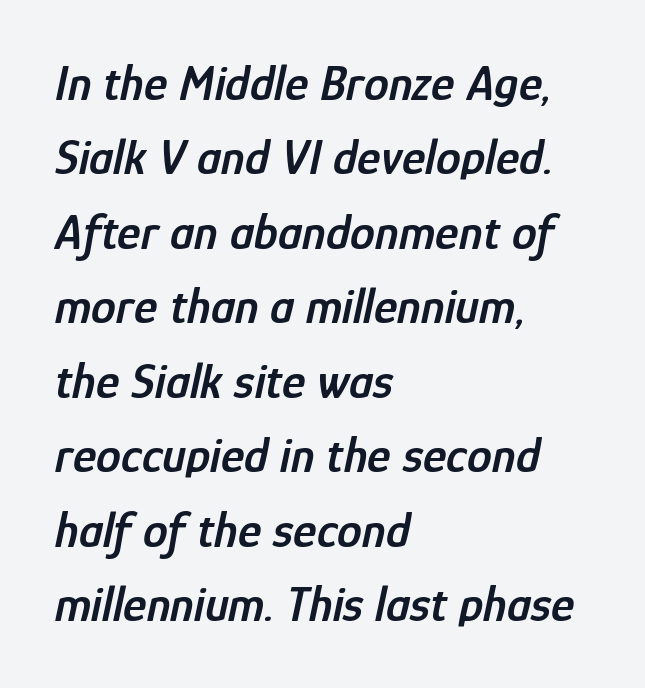
{"italic": "yes", "lean": "right", "slant_degrees": 12, "bold": "semi", "weight": "semibold", "width": "condensed", "stroke_contrast": "low", "x_height": "medium", "monospaced": "no", "underline": "no", "align": "left", "line_spacing": "normal", "line_spacing_ratio": 1.49, "letter_spacing": "normal", "letter_spacing_em": 0.0, "glyph_px": 50}
